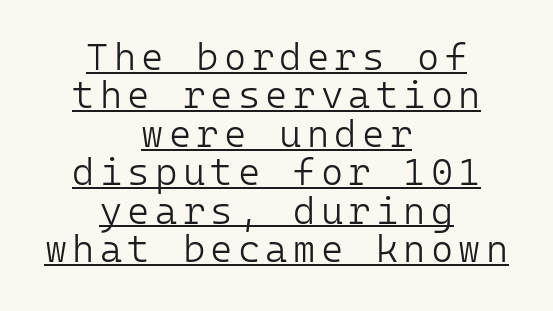
{"serif": "no", "italic": "no", "bold": "no", "weight": "light", "width": "normal", "stroke_contrast": "low", "x_height": "medium", "monospaced": "yes", "underline": "yes", "align": "center", "line_spacing": "tight", "line_spacing_ratio": 1.01, "glyph_px": 38}
